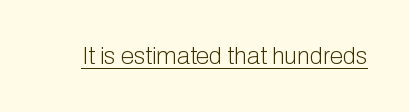
Underlined type. When letters stand straight like this, we call the style roman or upright. The line texture is even and compact thanks to regular tracking. The strokes carry an ordinary text weight at most.
